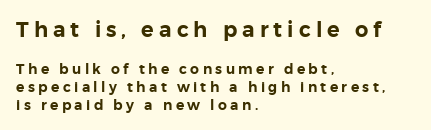
The image shows 21 px text type, upright; set left-aligned, normal line spacing (1.28x), unusually wide letter spacing (+0.24 em), not underlined; the first (top) block is 1.5x larger.
